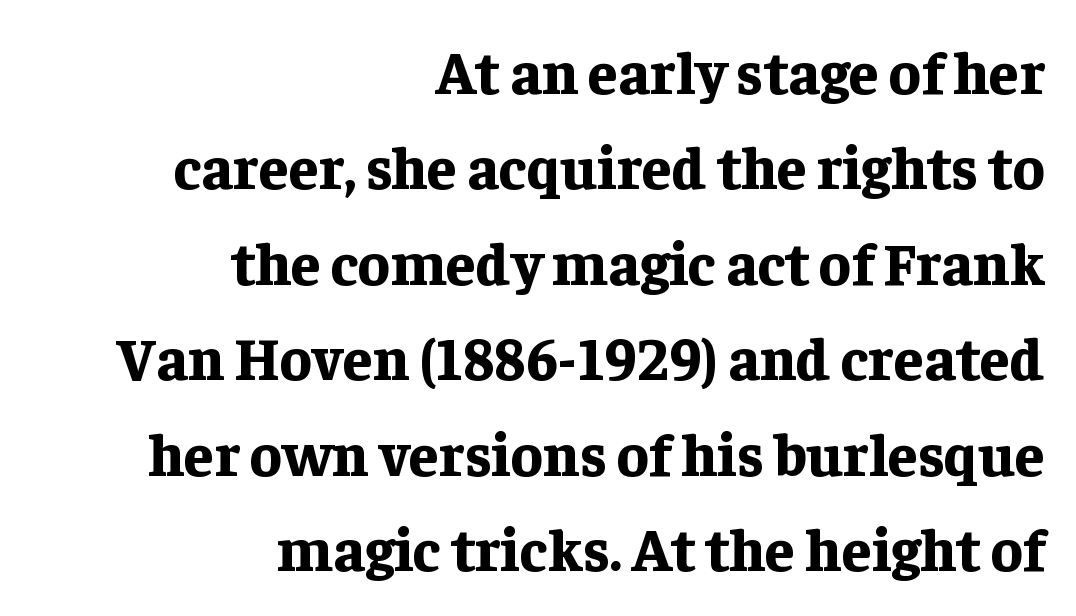
The space directly below the letters is spotless. Strong, thick strokes mark this as bold type. The letterforms sit shoulder to shoulder at normal distance. The typography opts for an upright posture over an oblique one. Look at the bottom of the vertical strokes: they flare into serifs here. The passage is arranged like a letterhead date or caption credit — flush right.
